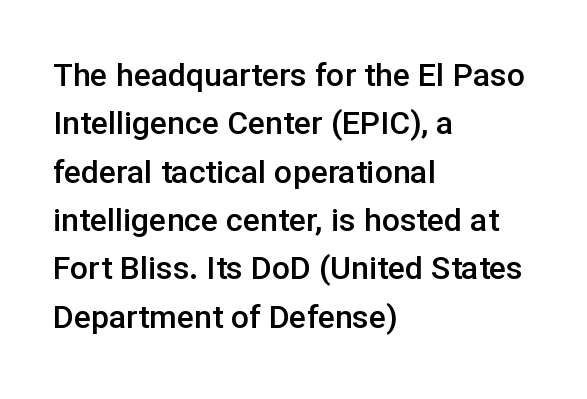
The image shows 32 px semibold sans-serif type, upright; set left-aligned, normal line spacing (1.51x), normal letter spacing, not underlined; low stroke contrast and a medium x-height.
